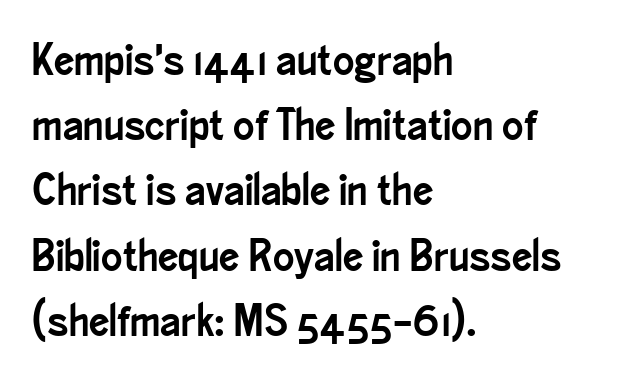
{"serif": "no", "italic": "no", "width": "condensed", "stroke_contrast": "low", "x_height": "small", "monospaced": "no", "underline": "no", "align": "left", "line_spacing": "normal", "line_spacing_ratio": 1.45, "letter_spacing": "normal", "letter_spacing_em": 0.0, "glyph_px": 45}
